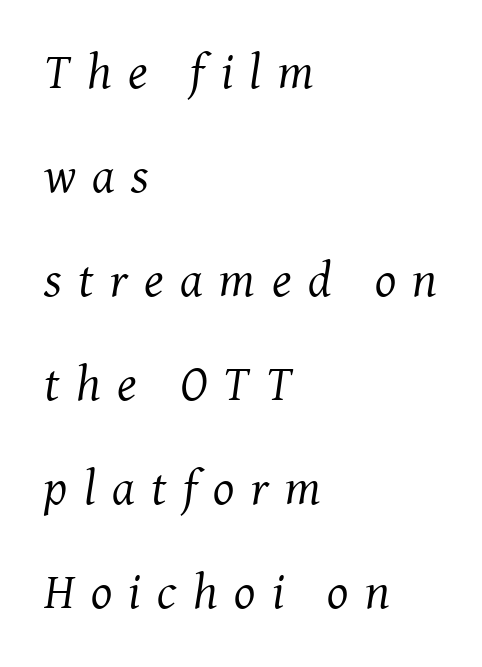
{"serif": "yes", "italic": "yes", "lean": "right", "slant_degrees": 8, "bold": "no", "weight": "regular", "width": "normal", "stroke_contrast": "medium", "x_height": "medium", "monospaced": "no", "underline": "no", "align": "left", "line_spacing": "loose", "line_spacing_ratio": 2.08, "letter_spacing": "wide", "letter_spacing_em": 0.33, "glyph_px": 50}
